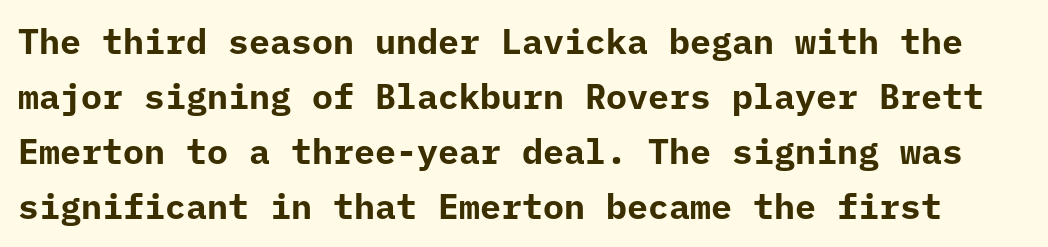
{"serif": "no", "italic": "no", "bold": "yes", "weight": "bold", "width": "normal", "stroke_contrast": "low", "x_height": "medium", "monospaced": "yes", "underline": "no", "line_spacing": "normal", "line_spacing_ratio": 1.57, "letter_spacing": "normal", "letter_spacing_em": 0.0, "glyph_px": 35}
